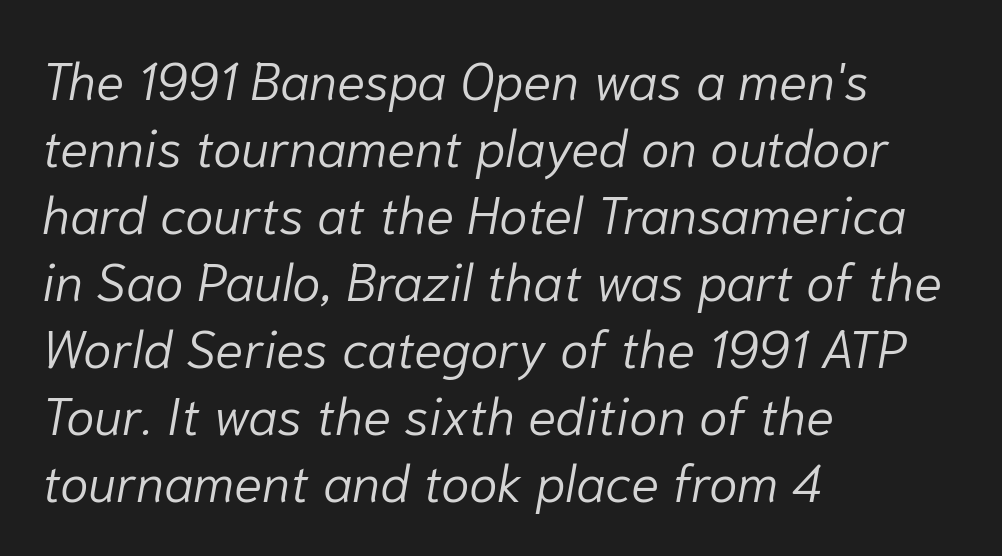
Q: Is the text bold? A: No.
Q: Is the text italic (slanted)? A: Yes, it leans right by about 10 degrees.
Q: Is the text underlined? A: No.
Q: How is the paragraph aligned? A: Left-aligned.
Q: Is the spacing between letters normal or unusually wide? A: Normal.
Q: Is the spacing between lines tight, normal or loose? A: Normal.
Q: Width (condensed, normal, or wide)? A: Normal.
Q: Stroke contrast? A: Low.
Q: x-height? A: Medium.
Q: Monospaced? A: No.
